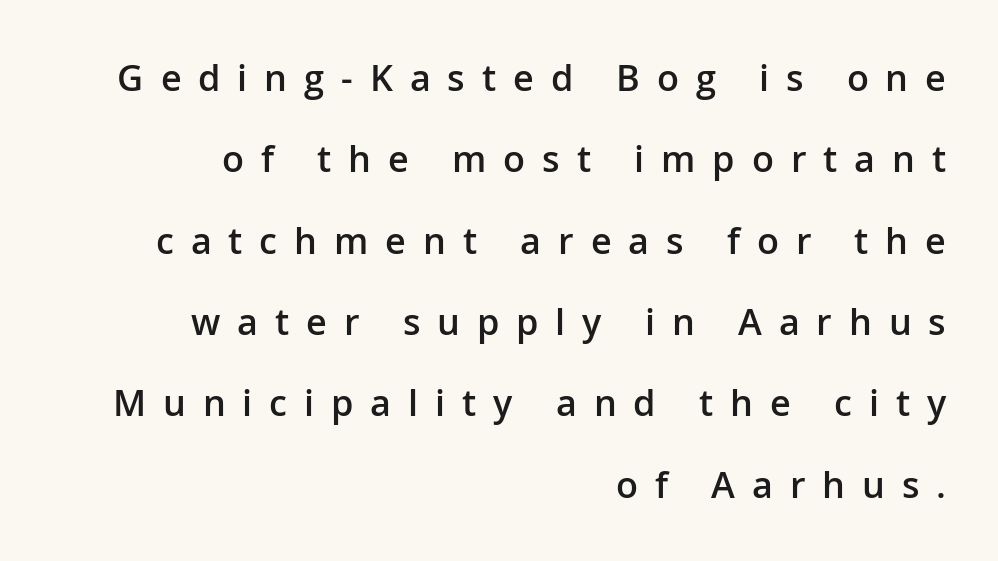
Q: Is the text bold? A: Semi-bold.
Q: Is the text italic (slanted)? A: No, it is upright.
Q: Is the typeface a serif or a sans-serif typeface? A: Sans-serif.
Q: Is the text underlined? A: No.
Q: How is the paragraph aligned? A: Right-aligned.
Q: Is the spacing between letters normal or unusually wide? A: Unusually wide.
Q: Is the spacing between lines tight, normal or loose? A: Loose.
Q: Width (condensed, normal, or wide)? A: Normal.
Q: Stroke contrast? A: Low.
Q: x-height? A: Medium.
Q: Monospaced? A: No.
